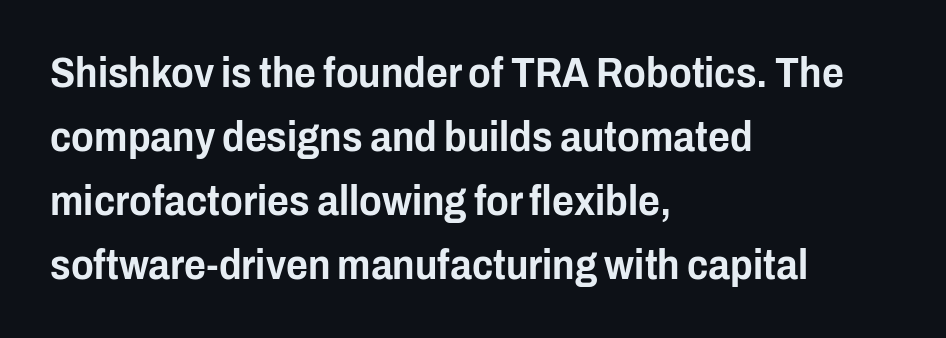
The passage shown stacks its lines at a standard gap. Note: no serifs on the glyphs. The zone under the glyphs is completely vacant. Does the lettering tilt? It doesn't — this is upright. Do the characters align in a grid? No, the font is proportional. This rendering leaves character spacing at its baseline value.
